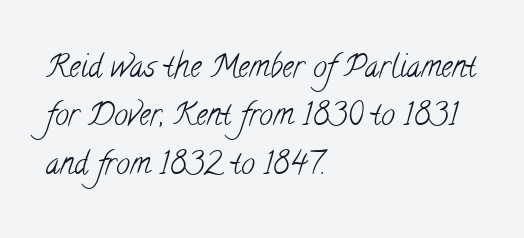
The text was rendered using a seriffed face with decorative stroke endings. No word sits above an underline. In terms of leading, this rendering sits right in the middle. The rendering keeps characters at their native spacing. The typeface has the unassuming heft of standard copy or less. Left-aligned paragraph, ragged on the right.
